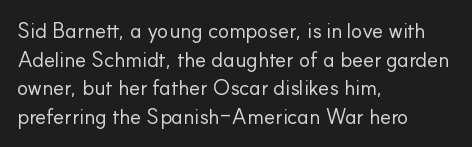
{"italic": "no", "bold": "no", "underline": "no", "align": "left", "line_spacing": "normal", "line_spacing_ratio": 1.36, "letter_spacing": "normal", "letter_spacing_em": 0.0, "glyph_px": 21}
